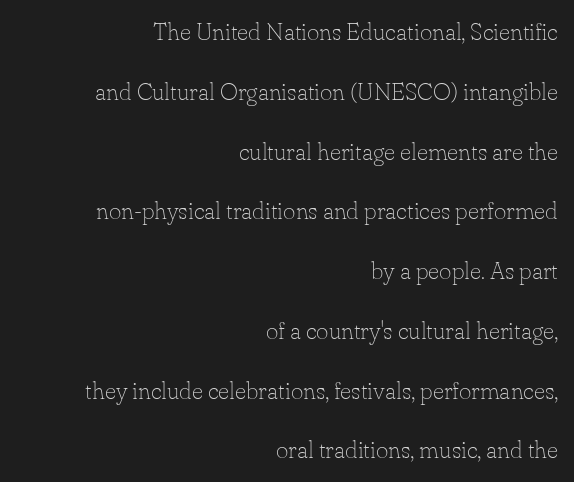
These lines stand farther apart than default settings would place them. The compositor pushed each line to the right boundary. Unbolded letterforms with no extra heft. In terms of letterspacing, this is plain default setting. This is roman type, the default non-slanted kind.
